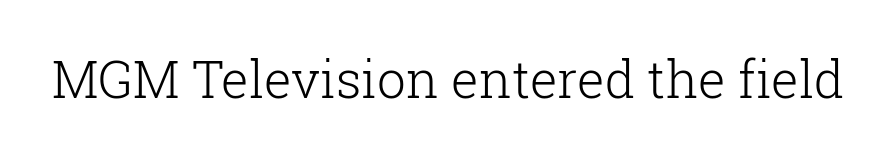
Q: Is the text bold? A: No.
Q: Is the text italic (slanted)? A: No, it is upright.
Q: Is the typeface a serif or a sans-serif typeface? A: Serif.
Q: Is the text underlined? A: No.
Q: Is the spacing between letters normal or unusually wide? A: Normal.
Q: Width (condensed, normal, or wide)? A: Normal.
Q: Stroke contrast? A: Low.
Q: x-height? A: Medium.
Q: Monospaced? A: No.
